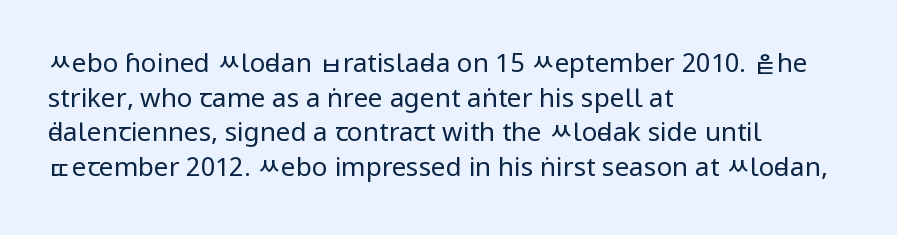
Q: Is the text bold? A: No.
Q: Is the text italic (slanted)? A: No, it is upright.
Q: Is the text underlined? A: No.
Q: How is the paragraph aligned? A: Left-aligned.
Q: Is the spacing between letters normal or unusually wide? A: Normal.
Q: Is the spacing between lines tight, normal or loose? A: Normal.
